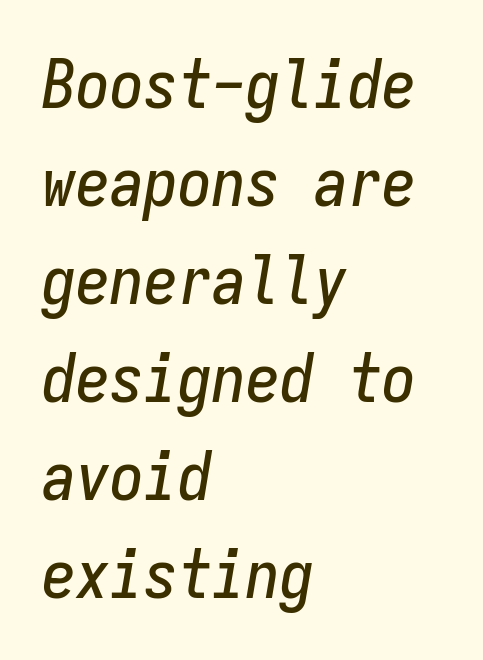
Q: Is the text italic (slanted)? A: Yes, it leans right by about 9 degrees.
Q: Is the text underlined? A: No.
Q: How is the paragraph aligned? A: Left-aligned.
Q: Is the spacing between letters normal or unusually wide? A: Normal.
Q: Is the spacing between lines tight, normal or loose? A: Normal.
Q: Width (condensed, normal, or wide)? A: Condensed.
Q: Stroke contrast? A: Low.
Q: x-height? A: Medium.
Q: Monospaced? A: Yes.
